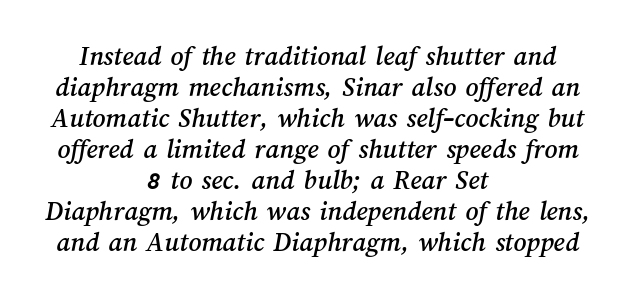
Do the characters align in a grid? No, the font is proportional. Both edges are ragged and mirror each other, which tells us the setting is centered. You could barely slide anything between these rows. Spacing between characters is what you'd get straight out of the box. Letters rest on an invisible, unmarked baseline.
